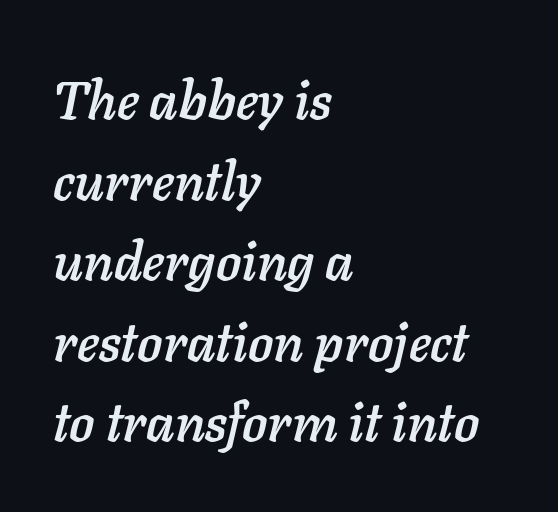
Q: Is the text italic (slanted)? A: Yes, it leans right by about 11 degrees.
Q: Is the text underlined? A: No.
Q: How is the paragraph aligned? A: Left-aligned.
Q: Is the spacing between letters normal or unusually wide? A: Normal.
Q: Is the spacing between lines tight, normal or loose? A: Normal.
Q: Width (condensed, normal, or wide)? A: Normal.
Q: Stroke contrast? A: Low.
Q: x-height? A: Medium.
Q: Monospaced? A: No.
